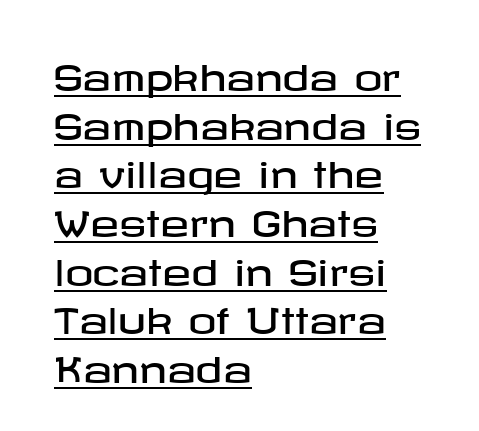
The image shows 35 px wide sans-serif type, upright; set left-aligned, normal line spacing (1.39x), normal letter spacing, underlined; low stroke contrast and a medium x-height.
